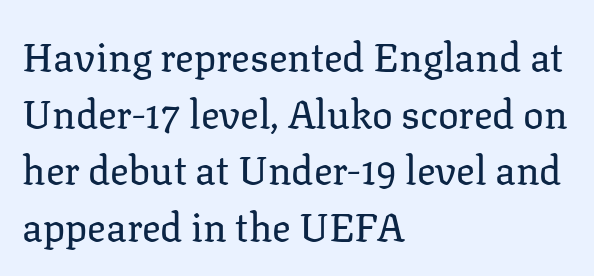
Q: Is the text bold? A: No.
Q: Is the text italic (slanted)? A: No, it is upright.
Q: Is the typeface a serif or a sans-serif typeface? A: Serif.
Q: Is the text underlined? A: No.
Q: How is the paragraph aligned? A: Left-aligned.
Q: Is the spacing between letters normal or unusually wide? A: Normal.
Q: Is the spacing between lines tight, normal or loose? A: Normal.
Q: Width (condensed, normal, or wide)? A: Normal.
Q: Stroke contrast? A: Low.
Q: x-height? A: Medium.
Q: Monospaced? A: No.
